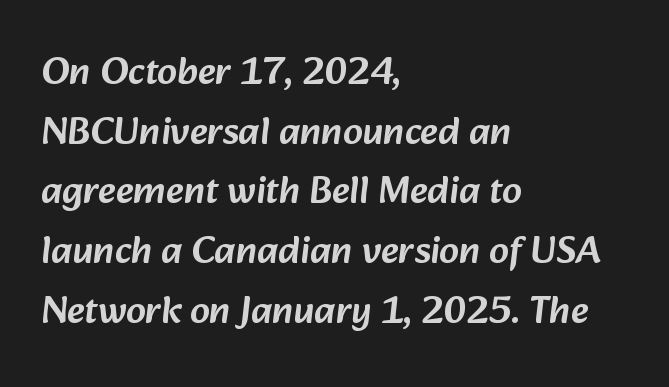
Q: Is the typeface a serif or a sans-serif typeface? A: Sans-serif.
Q: Is the text underlined? A: No.
Q: How is the paragraph aligned? A: Left-aligned.
Q: Is the spacing between letters normal or unusually wide? A: Normal.
Q: Is the spacing between lines tight, normal or loose? A: Normal.
Q: Width (condensed, normal, or wide)? A: Normal.
Q: Stroke contrast? A: Low.
Q: x-height? A: Medium.
Q: Monospaced? A: No.
